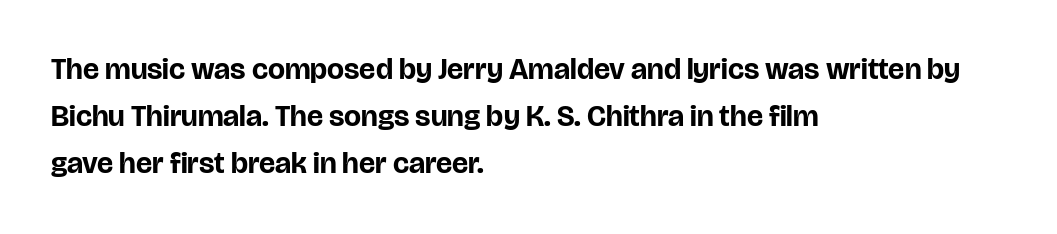
Q: Is the text bold? A: Yes.
Q: Is the text italic (slanted)? A: No, it is upright.
Q: Is the typeface a serif or a sans-serif typeface? A: Sans-serif.
Q: Is the text underlined? A: No.
Q: How is the paragraph aligned? A: Left-aligned.
Q: Is the spacing between letters normal or unusually wide? A: Normal.
Q: Is the spacing between lines tight, normal or loose? A: Normal.
Q: Width (condensed, normal, or wide)? A: Normal.
Q: Stroke contrast? A: Low.
Q: x-height? A: Large.
Q: Monospaced? A: No.
